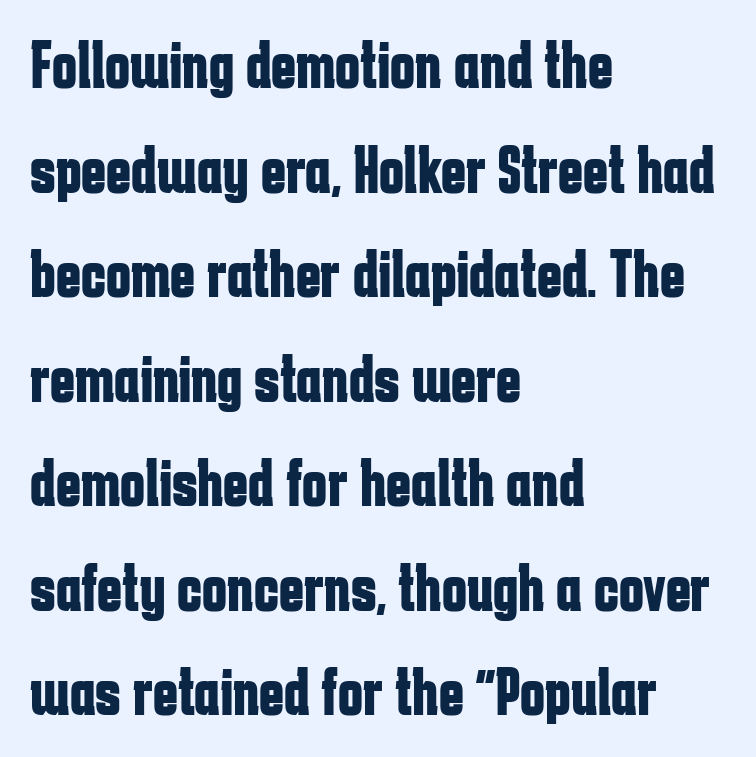
Does the type have serifs? No, each stem ends abruptly. The glyphs are unaccompanied by any horizontal stroke below them. In terms of posture, this sample is upright. Which margin do the lines hug? The left one — the right edge is uneven. Each glyph is drawn with heavy, bold strokes.
